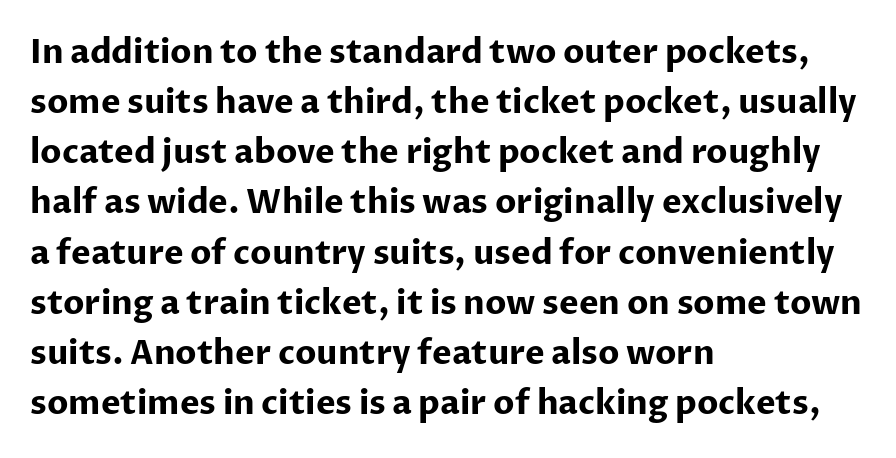
Any mark beneath the type? The region is blank. Posture: upright roman. Caption: standard tracking, unaltered. A typesetter would label this face a sans. Regular leading.
